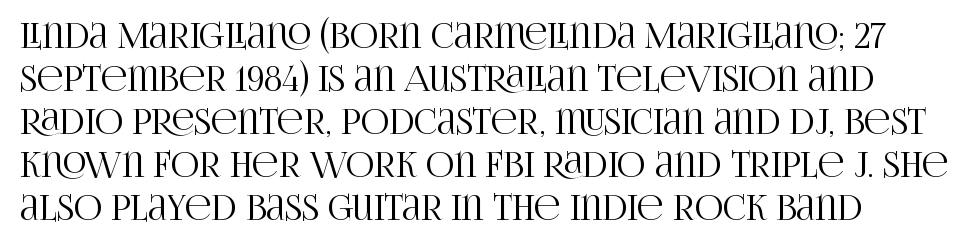
Q: Is the text italic (slanted)? A: No, it is upright.
Q: Is the typeface a serif or a sans-serif typeface? A: Serif.
Q: Is the text underlined? A: No.
Q: How is the paragraph aligned? A: Left-aligned.
Q: Is the spacing between letters normal or unusually wide? A: Normal.
Q: Width (condensed, normal, or wide)? A: Condensed.
Q: Stroke contrast? A: High.
Q: x-height? A: Large.
Q: Monospaced? A: No.
